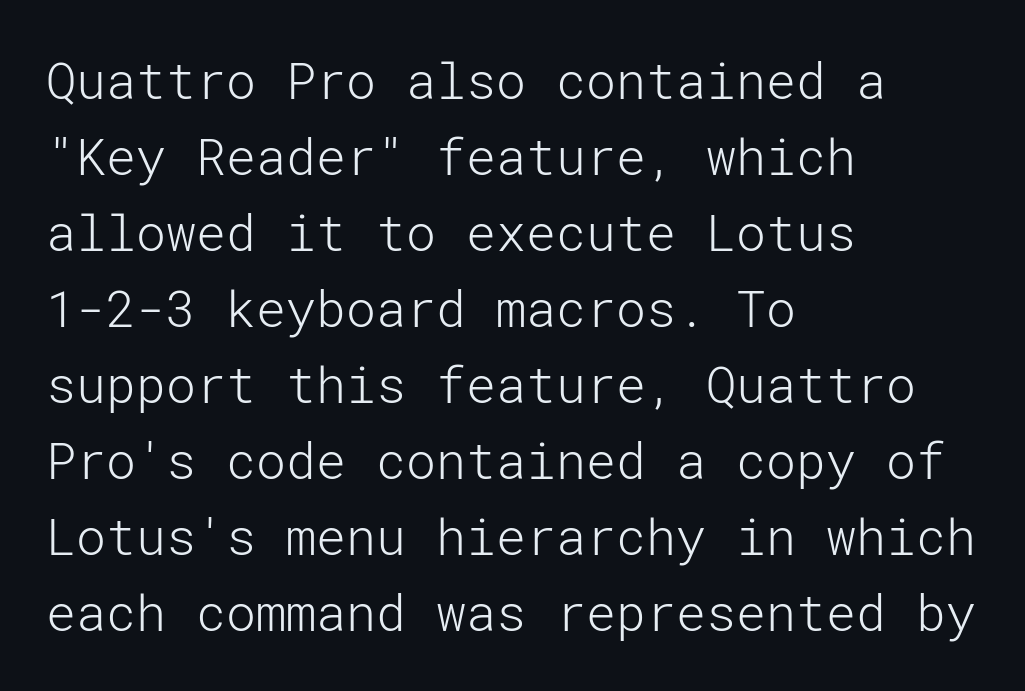
{"serif": "no", "italic": "no", "bold": "no", "weight": "light", "width": "normal", "stroke_contrast": "low", "x_height": "medium", "underline": "no", "align": "left", "line_spacing": "normal", "line_spacing_ratio": 1.52, "letter_spacing": "normal", "letter_spacing_em": 0.0, "glyph_px": 50}
